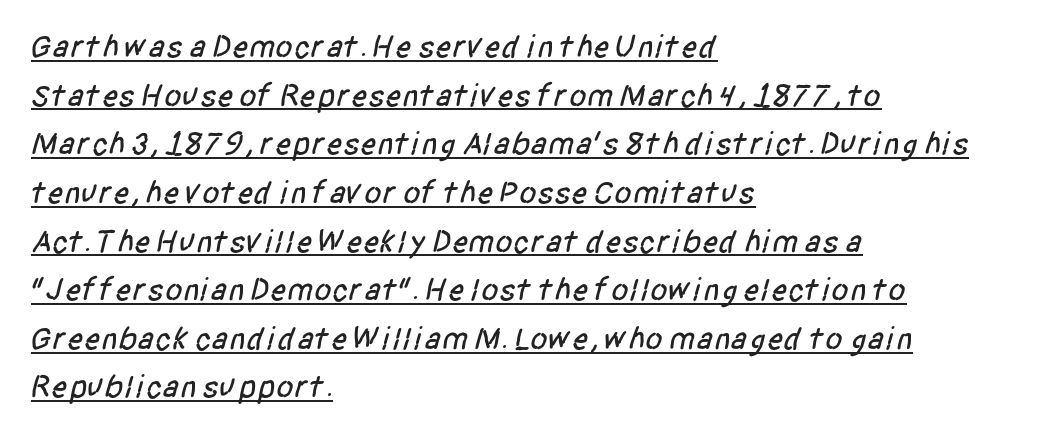
Each letter keeps its own natural width here, so spacing adapts to shape. A sans-serif font was chosen for this passage. Which margin do the lines hug? The left one — the right edge is uneven. Underlined type. Observe the ordinary spacing: letters are neighbours, not strangers.
